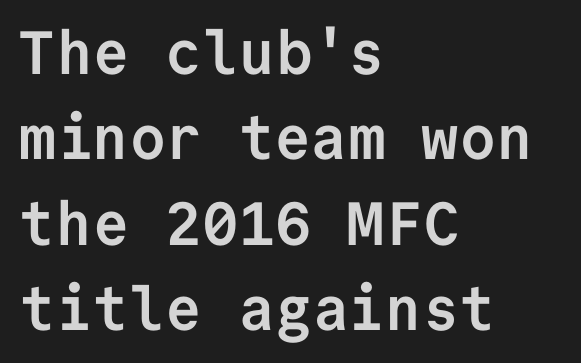
The image shows 61 px semibold sans-serif type, upright, monospaced; set left-aligned, normal line spacing (1.4x), normal letter spacing, not underlined; low stroke contrast and a medium x-height.
